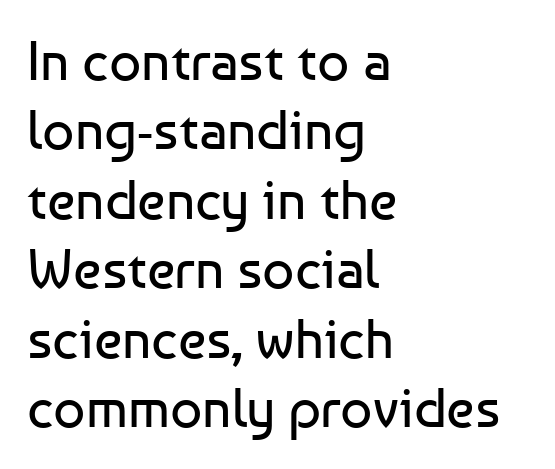
{"serif": "no", "italic": "no", "bold": "no", "weight": "regular", "width": "normal", "stroke_contrast": "low", "x_height": "medium", "monospaced": "no", "underline": "no", "align": "left", "line_spacing_ratio": 1.24, "letter_spacing": "normal", "letter_spacing_em": 0.0, "glyph_px": 56}
